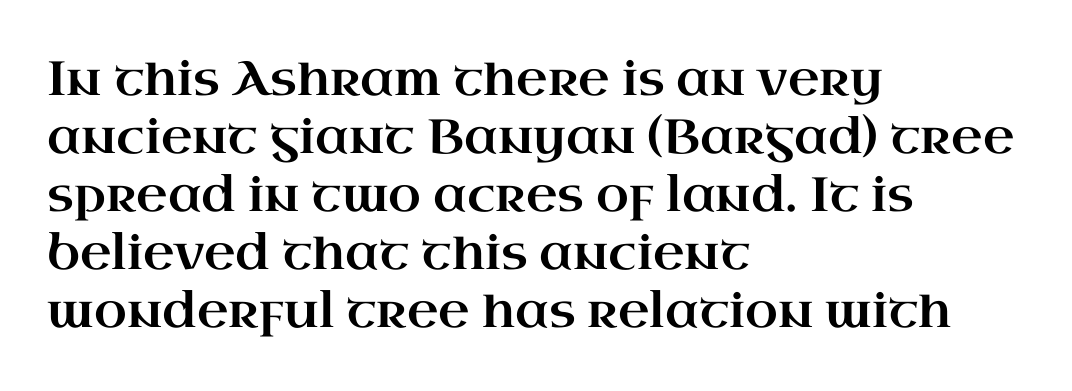
{"serif": "yes", "italic": "no", "width": "wide", "stroke_contrast": "high", "x_height": "small", "monospaced": "no", "underline": "no", "align": "left", "line_spacing_ratio": 1.21, "letter_spacing": "normal", "letter_spacing_em": 0.0, "glyph_px": 48}
